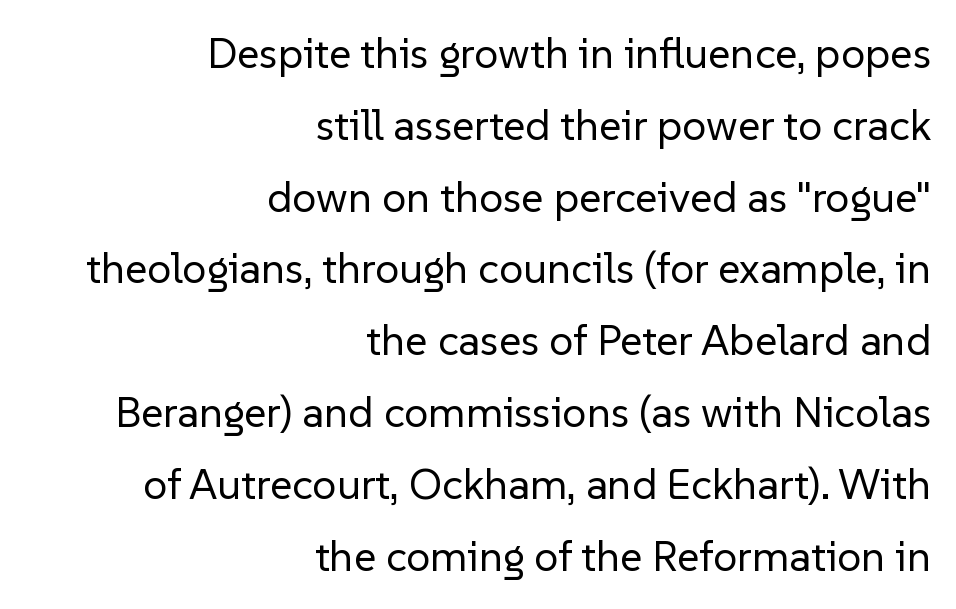
The image shows 43 px regular-weight sans-serif type, upright; set right-aligned, normal line spacing (1.67x), normal letter spacing, not underlined; low stroke contrast and a medium x-height.
